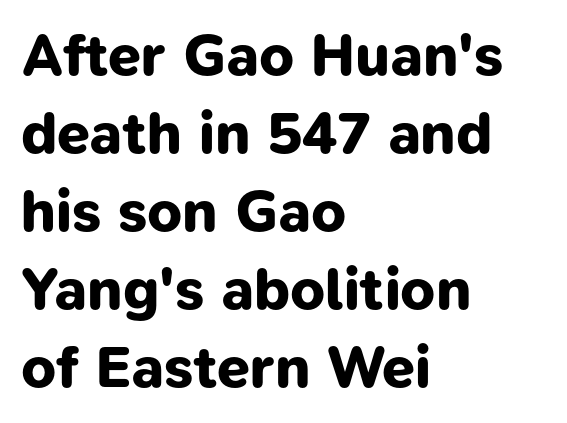
Anything drawn beneath the words? Only blank space. Leading: standard. Does the copy run flush right? No — it runs flush left. A sans-serif font was chosen for this passage.
